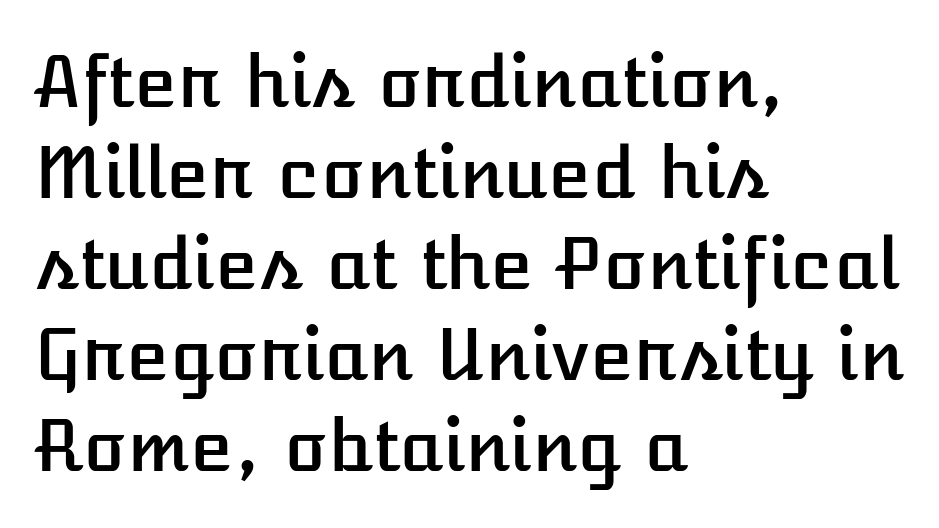
Short note: letters normally spaced. The passage is arranged the way most books set body copy — flush left. Descenders hang freely into open space. Italic: no, the glyphs are upright roman. A typesetter would call this proportional, since set widths differ per character.
